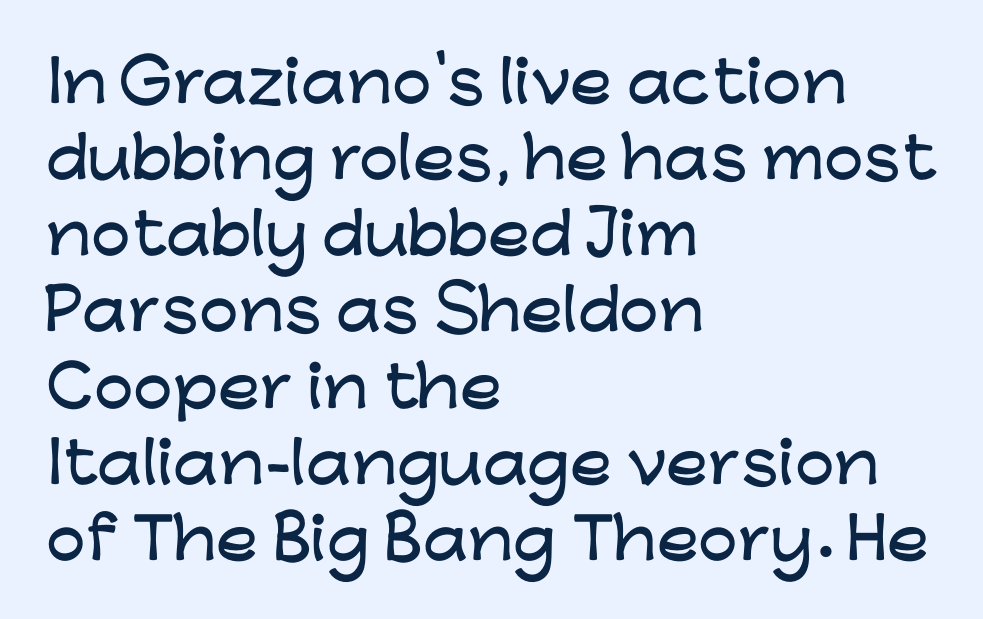
{"serif": "no", "italic": "no", "width": "wide", "stroke_contrast": "low", "x_height": "medium", "monospaced": "no", "underline": "no", "align": "left", "line_spacing": "normal", "line_spacing_ratio": 1.36, "letter_spacing": "normal", "letter_spacing_em": 0.0, "glyph_px": 56}
